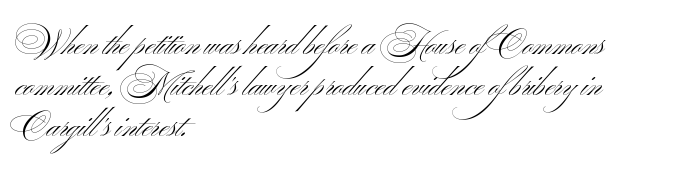
Q: Is the text bold? A: No.
Q: Is the typeface a serif or a sans-serif typeface? A: Sans-serif.
Q: Is the text underlined? A: No.
Q: How is the paragraph aligned? A: Left-aligned.
Q: Is the spacing between letters normal or unusually wide? A: Normal.
Q: Width (condensed, normal, or wide)? A: Wide.
Q: Stroke contrast? A: Medium.
Q: x-height? A: Small.
Q: Monospaced? A: No.
